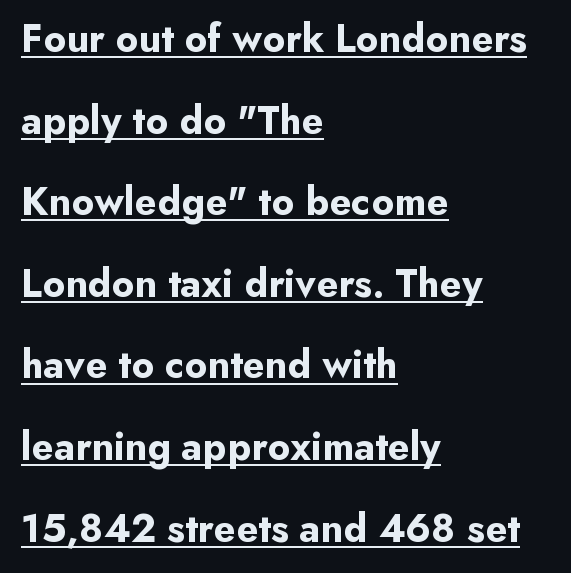
Q: Is the text bold? A: Yes.
Q: Is the text italic (slanted)? A: No, it is upright.
Q: Is the typeface a serif or a sans-serif typeface? A: Sans-serif.
Q: Is the text underlined? A: Yes.
Q: How is the paragraph aligned? A: Left-aligned.
Q: Is the spacing between letters normal or unusually wide? A: Normal.
Q: Is the spacing between lines tight, normal or loose? A: Loose.
Q: Width (condensed, normal, or wide)? A: Normal.
Q: Stroke contrast? A: Low.
Q: x-height? A: Small.
Q: Monospaced? A: No.
